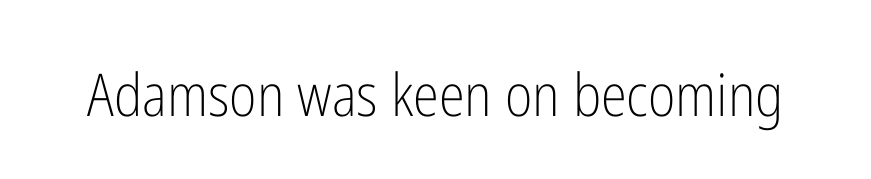
{"serif": "no", "italic": "no", "bold": "no", "weight": "light", "width": "condensed", "stroke_contrast": "low", "x_height": "medium", "monospaced": "no", "underline": "no", "letter_spacing": "normal", "letter_spacing_em": 0.0, "glyph_px": 59}
